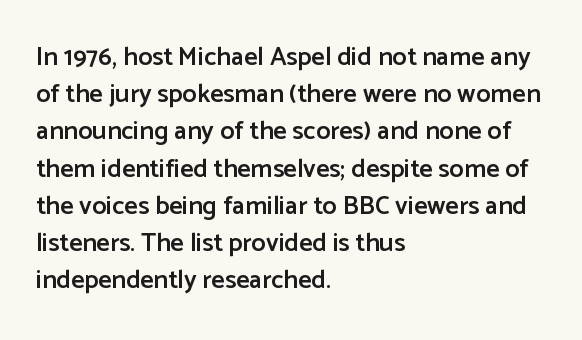
The strokes are fattened partway — semibold, not bold. The rendering uses a moderate line-height, typical for paragraphs. This sample uses plain, unmodified letter spacing. Any mark beneath the type? The region is blank.
